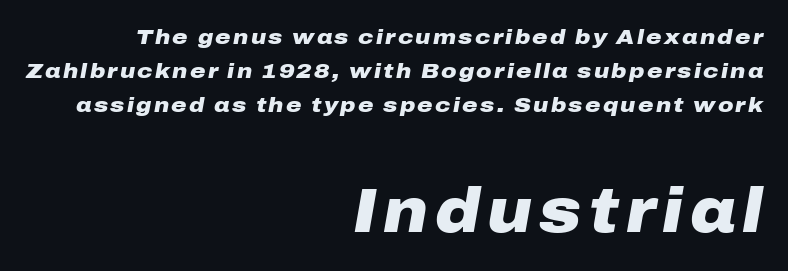
Clear beneath every line of the passage. This sample is right-justified, so line beginnings fall wherever the words allow. Is there much room between lines? A standard amount, neither cramped nor airy. Pretty heavy lettering here — definitely bold.
